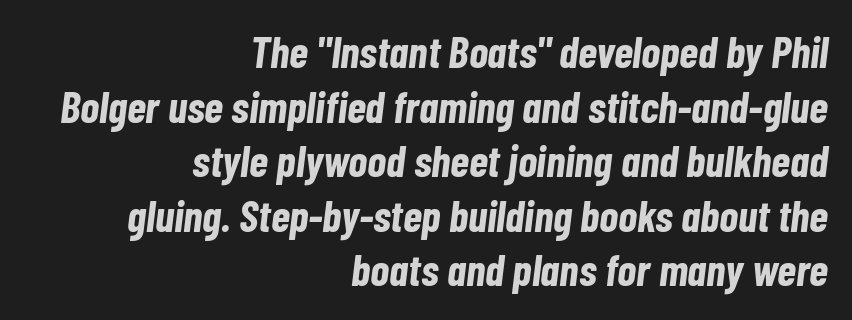
{"italic": "yes", "lean": "right", "slant_degrees": 7, "bold": "yes", "weight": "bold", "width": "condensed", "stroke_contrast": "low", "x_height": "medium", "monospaced": "no", "underline": "no", "align": "right", "line_spacing_ratio": 1.24, "letter_spacing": "normal", "letter_spacing_em": 0.0, "glyph_px": 44}
